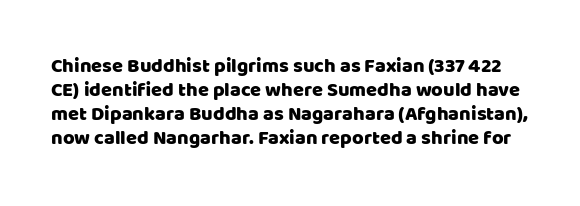
{"italic": "no", "underline": "no", "line_spacing_ratio": 1.2, "letter_spacing": "normal", "letter_spacing_em": 0.0, "glyph_px": 20}
